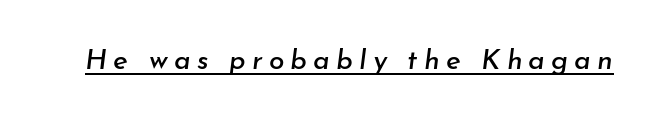
Varying glyph widths throughout — classic text-font behaviour. Every word sits above its own underline. It's the slanting kind of type. Here the glyphs are tracked loosely, breaking word shapes into spaced letters.
